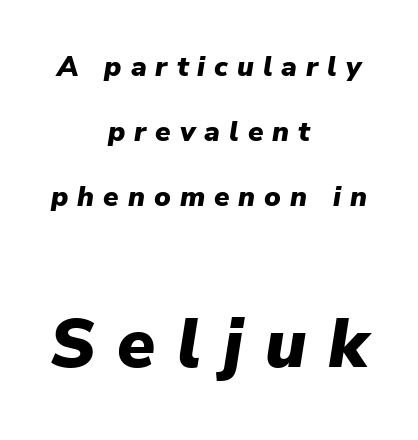
The image shows 69 px heavy type, italic (leaning right); set centered, loose line spacing (2.32x), unusually wide letter spacing (+0.32 em), not underlined; the second (bottom) block is 2.46x larger; low stroke contrast and a medium x-height.
